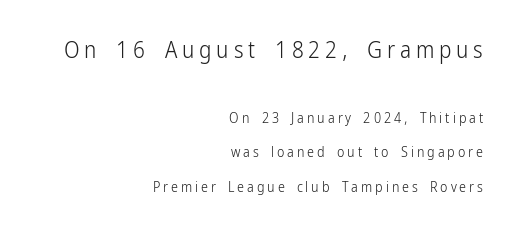
The image shows 23 px text type, upright; set right-aligned, loose line spacing (2.46x), unusually wide letter spacing (+0.21 em), not underlined; the first (top) block is 1.64x larger.
